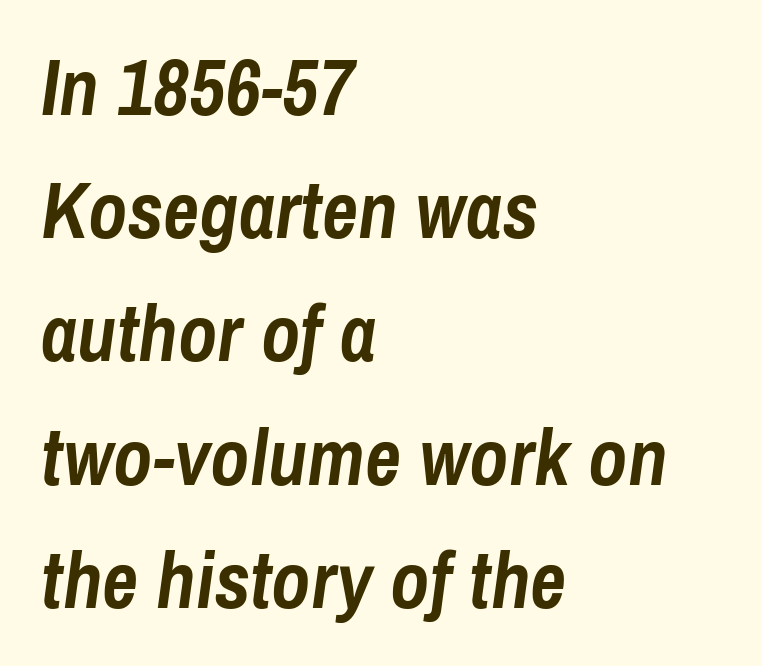
{"italic": "yes", "lean": "right", "slant_degrees": 8, "bold": "yes", "weight": "semibold", "width": "condensed", "stroke_contrast": "low", "x_height": "medium", "monospaced": "no", "underline": "no", "align": "left", "line_spacing": "normal", "line_spacing_ratio": 1.56, "letter_spacing": "normal", "letter_spacing_em": 0.0, "glyph_px": 79}
